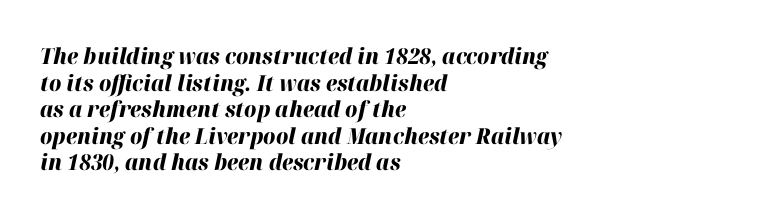
The image shows 22 px bold type, italic (leaning right); set left-aligned, line spacing 1.21x, normal letter spacing, not underlined.
